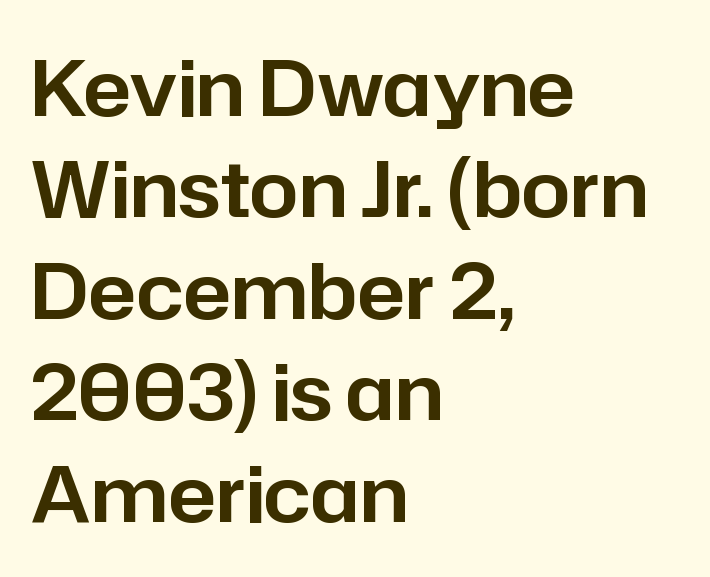
{"serif": "no", "italic": "no", "width": "normal", "stroke_contrast": "low", "x_height": "medium", "monospaced": "no", "underline": "no", "align": "left", "line_spacing": "normal", "line_spacing_ratio": 1.3, "letter_spacing": "normal", "letter_spacing_em": 0.0, "glyph_px": 78}
